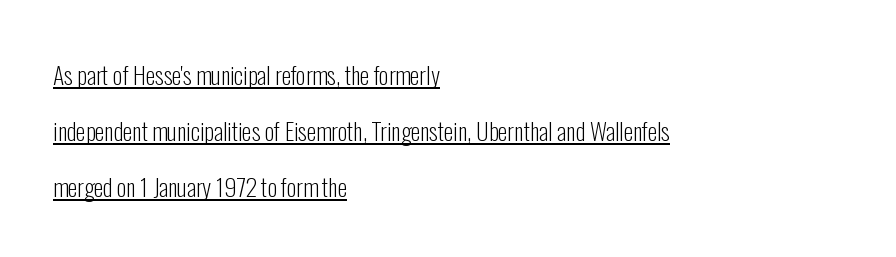
Q: Is the text bold? A: No.
Q: Is the text italic (slanted)? A: No, it is upright.
Q: Is the text underlined? A: Yes.
Q: How is the paragraph aligned? A: Left-aligned.
Q: Is the spacing between letters normal or unusually wide? A: Normal.
Q: Is the spacing between lines tight, normal or loose? A: Loose.
